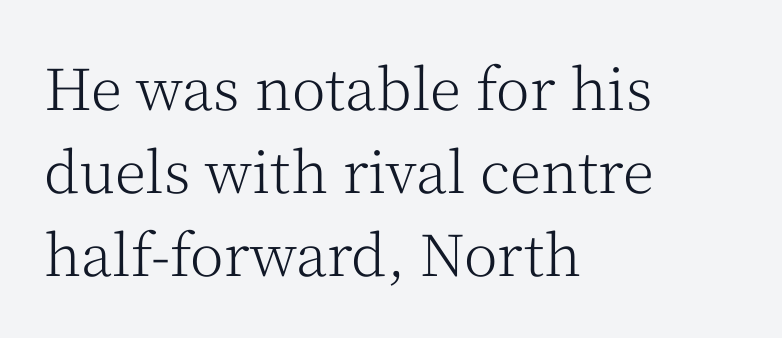
The image shows 57 px light serif type, upright; set left-aligned, normal line spacing (1.46x), normal letter spacing, not underlined; medium stroke contrast and a medium x-height.
